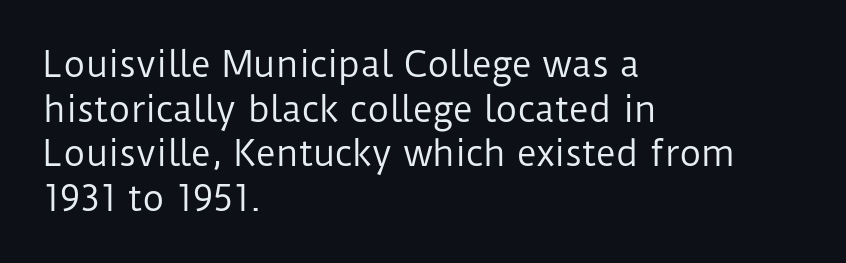
The image shows 34 px regular-weight sans-serif type, upright; set left-aligned, normal line spacing (1.31x), normal letter spacing, not underlined; low stroke contrast and a medium x-height.
